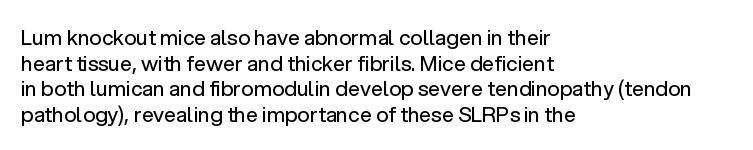
Does extra space separate the letters? No, they use regular spacing. The passage is arranged the way most books set body copy — flush left. The area under the type is left untouched. The face looks like a standard text weight, possibly lighter. Notice how the stems are strictly vertical — no italics here.
